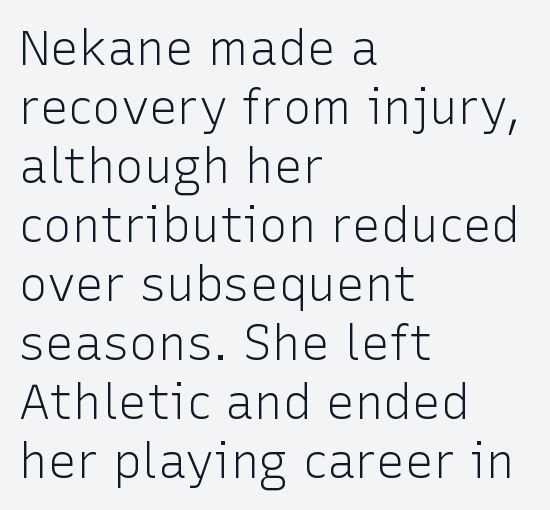
Q: Is the text bold? A: No.
Q: Is the text italic (slanted)? A: No, it is upright.
Q: Is the typeface a serif or a sans-serif typeface? A: Sans-serif.
Q: Is the text underlined? A: No.
Q: How is the paragraph aligned? A: Left-aligned.
Q: Is the spacing between letters normal or unusually wide? A: Normal.
Q: Width (condensed, normal, or wide)? A: Normal.
Q: Stroke contrast? A: Low.
Q: x-height? A: Medium.
Q: Monospaced? A: No.
